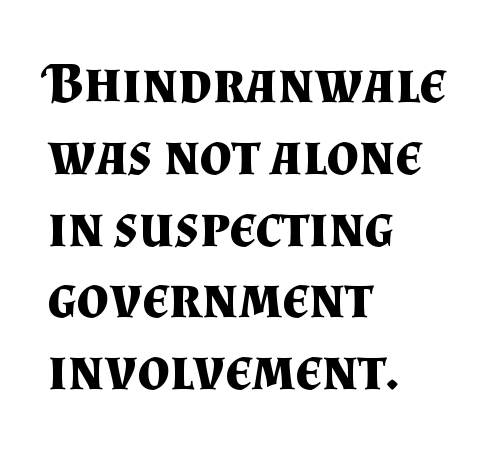
The image shows 57 px bold serif type, upright; set left-aligned, normal line spacing (1.26x), normal letter spacing, not underlined; medium stroke contrast and a small x-height.
